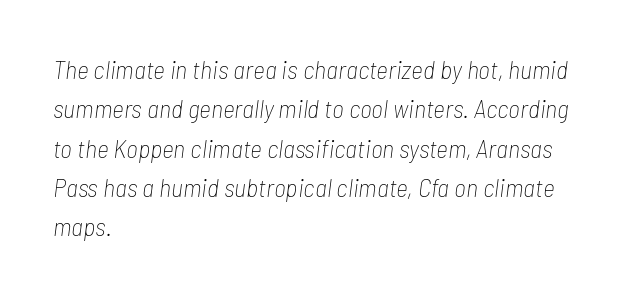
Q: Is the text bold? A: No.
Q: Is the text italic (slanted)? A: Yes, it leans right by about 7 degrees.
Q: Is the text underlined? A: No.
Q: How is the paragraph aligned? A: Left-aligned.
Q: Is the spacing between letters normal or unusually wide? A: Normal.
Q: Is the spacing between lines tight, normal or loose? A: Normal.
